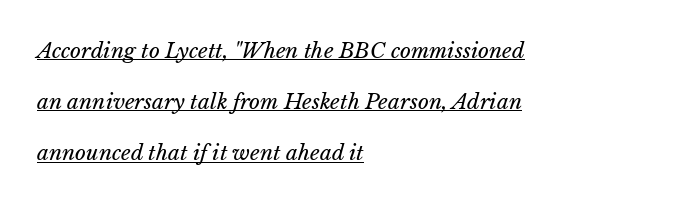
Q: Is the text bold? A: No.
Q: Is the text italic (slanted)? A: Yes, it leans right by about 15 degrees.
Q: Is the text underlined? A: Yes.
Q: How is the paragraph aligned? A: Left-aligned.
Q: Is the spacing between letters normal or unusually wide? A: Normal.
Q: Is the spacing between lines tight, normal or loose? A: Loose.
